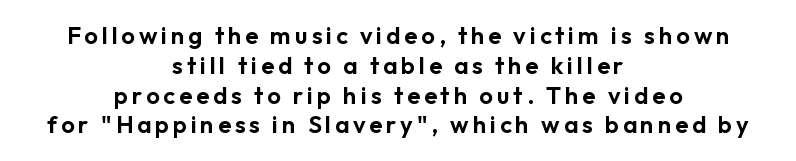
Q: Is the text italic (slanted)? A: No, it is upright.
Q: Is the text underlined? A: No.
Q: How is the paragraph aligned? A: Centered.
